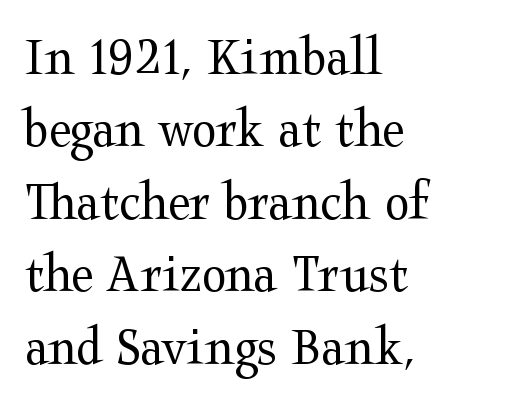
One glance says typical: line gaps are just what's usual. Does the lettering tilt? It doesn't — this is upright. Is this a fixed-width face? No — the glyphs have proportional, varying widths. Look at the bottom of the vertical strokes: they flare into serifs here.
